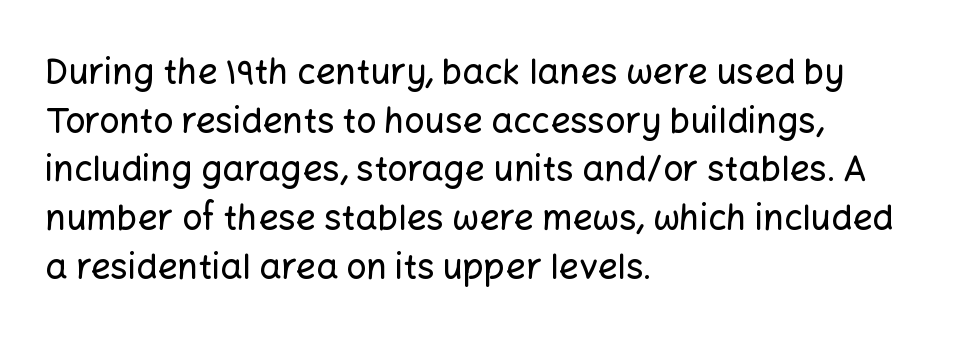
The image shows 35 px sans-serif type, upright; set left-aligned, normal line spacing (1.39x), normal letter spacing, not underlined; low stroke contrast and a medium x-height.
